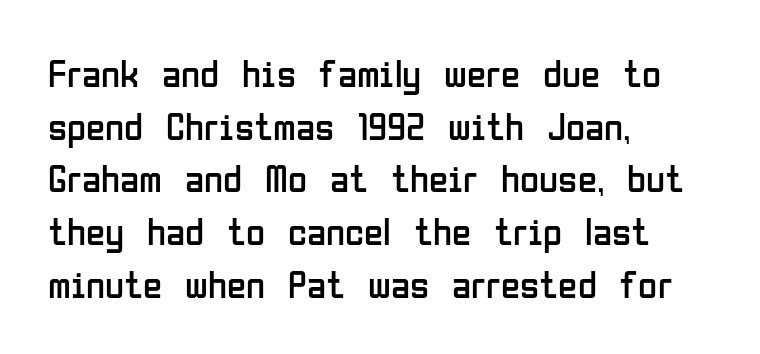
Q: Is the text bold? A: No.
Q: Is the text italic (slanted)? A: No, it is upright.
Q: Is the typeface a serif or a sans-serif typeface? A: Sans-serif.
Q: Is the text underlined? A: No.
Q: How is the paragraph aligned? A: Left-aligned.
Q: Is the spacing between letters normal or unusually wide? A: Normal.
Q: Is the spacing between lines tight, normal or loose? A: Normal.
Q: Width (condensed, normal, or wide)? A: Condensed.
Q: Stroke contrast? A: Low.
Q: x-height? A: Medium.
Q: Monospaced? A: No.
